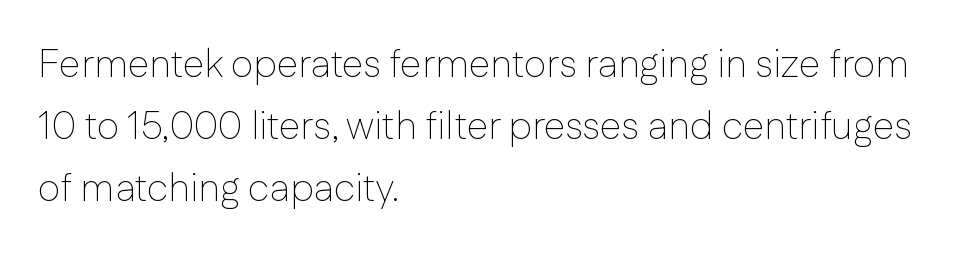
Examine the stroke ends and you'll find no serifs. Quick note: not italic, upright. Observe the ordinary spacing: letters are neighbours, not strangers. Note the varied advance widths — an 'i' is clearly narrower than an 'm'. Compared with a typical body face, this is equally light or lighter still. These lines sit exactly where default settings would place them.
